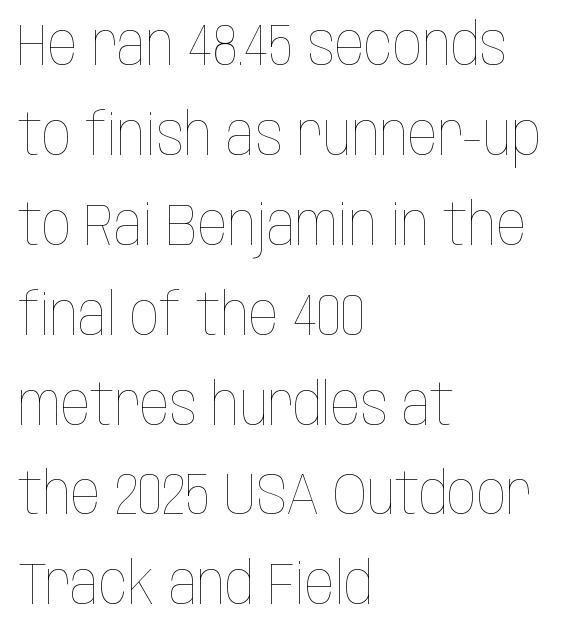
Q: Is the text bold? A: No.
Q: Is the text italic (slanted)? A: No, it is upright.
Q: Is the text underlined? A: No.
Q: How is the paragraph aligned? A: Left-aligned.
Q: Is the spacing between letters normal or unusually wide? A: Normal.
Q: Is the spacing between lines tight, normal or loose? A: Normal.
Q: Width (condensed, normal, or wide)? A: Condensed.
Q: Stroke contrast? A: Low.
Q: x-height? A: Large.
Q: Monospaced? A: No.
